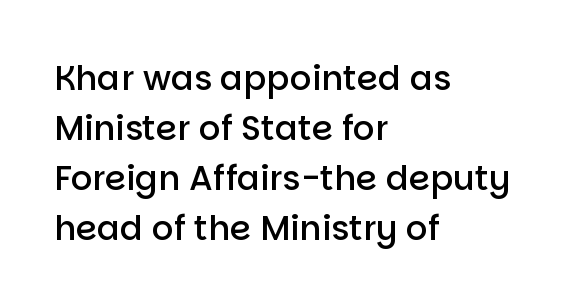
Q: Is the text bold? A: Semi-bold.
Q: Is the text italic (slanted)? A: No, it is upright.
Q: Is the typeface a serif or a sans-serif typeface? A: Sans-serif.
Q: Is the text underlined? A: No.
Q: How is the paragraph aligned? A: Left-aligned.
Q: Is the spacing between letters normal or unusually wide? A: Normal.
Q: Is the spacing between lines tight, normal or loose? A: Normal.
Q: Width (condensed, normal, or wide)? A: Normal.
Q: Stroke contrast? A: Low.
Q: x-height? A: Large.
Q: Monospaced? A: No.
